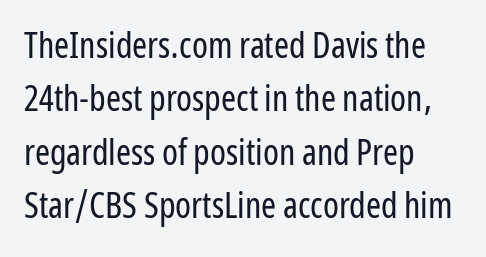
Q: Is the text bold? A: No.
Q: Is the text italic (slanted)? A: No, it is upright.
Q: Is the typeface a serif or a sans-serif typeface? A: Sans-serif.
Q: Is the text underlined? A: No.
Q: How is the paragraph aligned? A: Left-aligned.
Q: Is the spacing between letters normal or unusually wide? A: Normal.
Q: Is the spacing between lines tight, normal or loose? A: Normal.
Q: Width (condensed, normal, or wide)? A: Condensed.
Q: Stroke contrast? A: Low.
Q: x-height? A: Medium.
Q: Monospaced? A: No.
